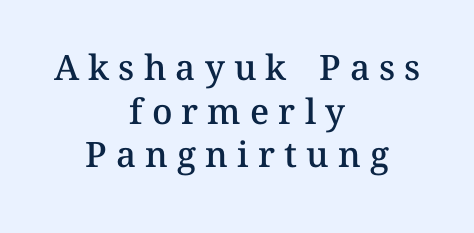
Q: Is the text bold? A: Semi-bold.
Q: Is the text italic (slanted)? A: No, it is upright.
Q: Is the text underlined? A: No.
Q: How is the paragraph aligned? A: Centered.
Q: Is the spacing between letters normal or unusually wide? A: Unusually wide.
Q: Is the spacing between lines tight, normal or loose? A: Normal.
Q: Width (condensed, normal, or wide)? A: Normal.
Q: Stroke contrast? A: Medium.
Q: x-height? A: Medium.
Q: Monospaced? A: No.
